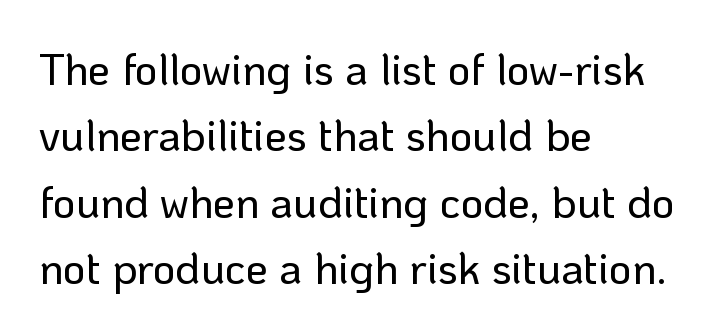
The image shows 44 px sans-serif type, upright; set left-aligned, normal line spacing (1.51x), normal letter spacing, not underlined; low stroke contrast and a medium x-height.
